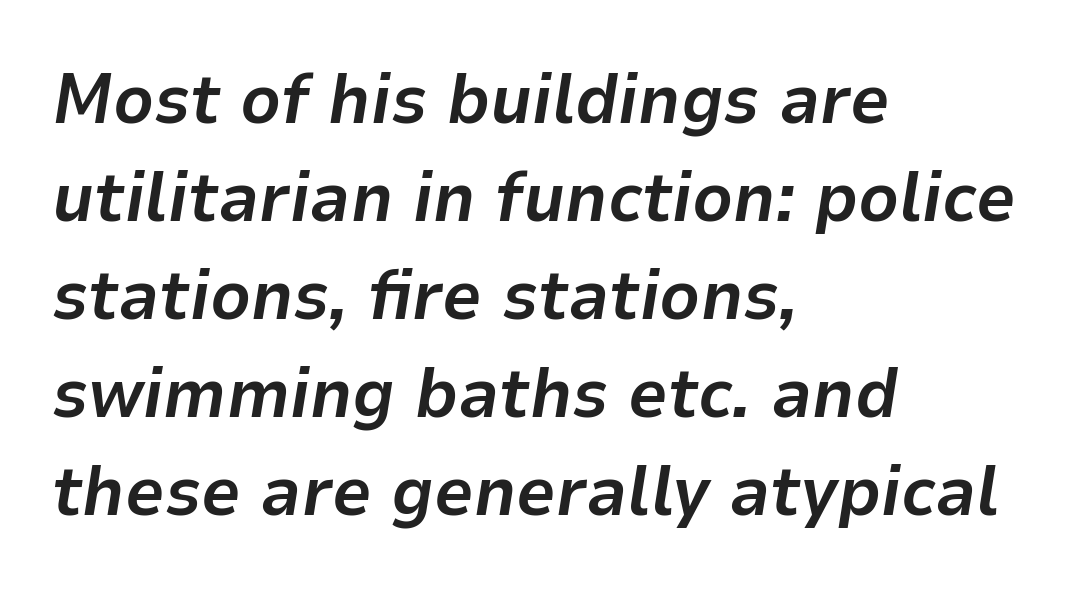
The passage shown stacks its lines at a standard gap. This rendering uses left alignment, leaving the right contour irregular. The letters are bold, with thick, heavy strokes. Is this a fixed-width face? No — the glyphs have proportional, varying widths.
